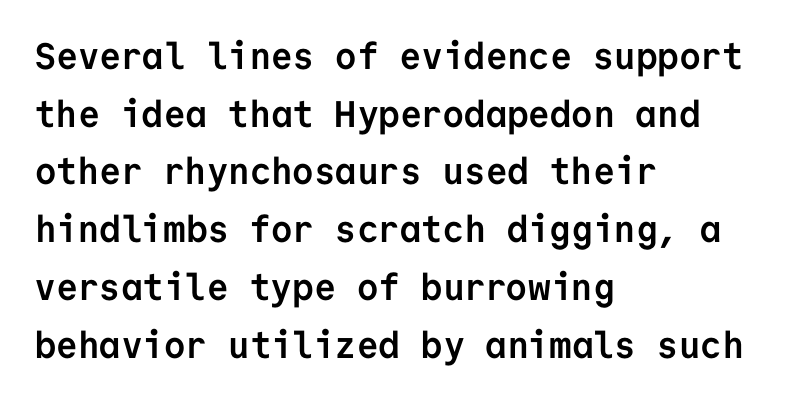
{"serif": "no", "italic": "no", "bold": "yes", "weight": "semibold", "width": "normal", "stroke_contrast": "low", "x_height": "medium", "monospaced": "yes", "underline": "no", "align": "left", "line_spacing": "normal", "line_spacing_ratio": 1.56, "letter_spacing": "normal", "letter_spacing_em": 0.0, "glyph_px": 37}
